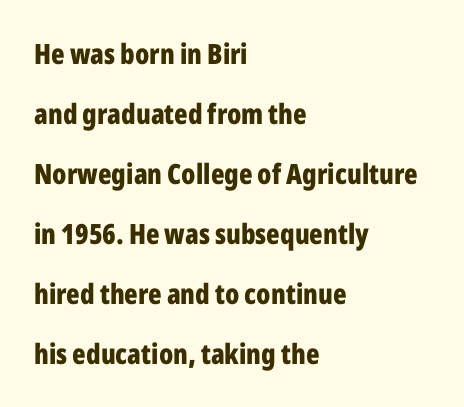
Q: Is the text bold? A: Yes.
Q: Is the text italic (slanted)? A: No, it is upright.
Q: Is the typeface a serif or a sans-serif typeface? A: Sans-serif.
Q: Is the text underlined? A: No.
Q: How is the paragraph aligned? A: Left-aligned.
Q: Is the spacing between letters normal or unusually wide? A: Normal.
Q: Is the spacing between lines tight, normal or loose? A: Loose.
Q: Width (condensed, normal, or wide)? A: Condensed.
Q: Stroke contrast? A: Low.
Q: x-height? A: Medium.
Q: Monospaced? A: No.
